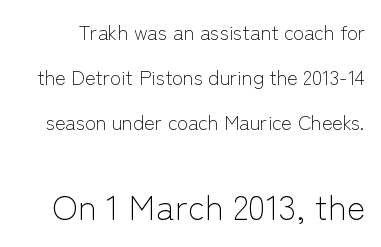
{"serif": "no", "italic": "no", "bold": "no", "weight": "light", "width": "normal", "stroke_contrast": "low", "x_height": "medium", "monospaced": "no", "underline": "no", "line_spacing": "loose", "line_spacing_ratio": 2.25, "letter_spacing": "normal", "letter_spacing_em": 0.0, "larger_block": "second", "size_ratio": 1.75, "glyph_px": 35}
